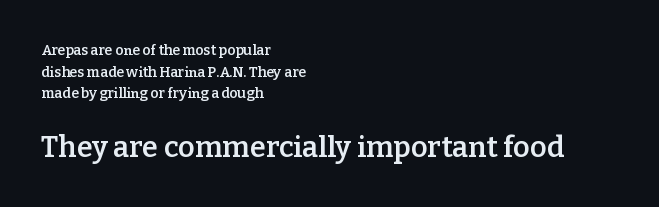
{"serif": "yes", "italic": "no", "bold": "semi", "weight": "semibold", "width": "normal", "stroke_contrast": "low", "x_height": "medium", "monospaced": "no", "underline": "no", "align": "left", "line_spacing": "normal", "line_spacing_ratio": 1.55, "letter_spacing": "normal", "letter_spacing_em": 0.0, "larger_block": "second", "size_ratio": 2.07, "glyph_px": 29}
